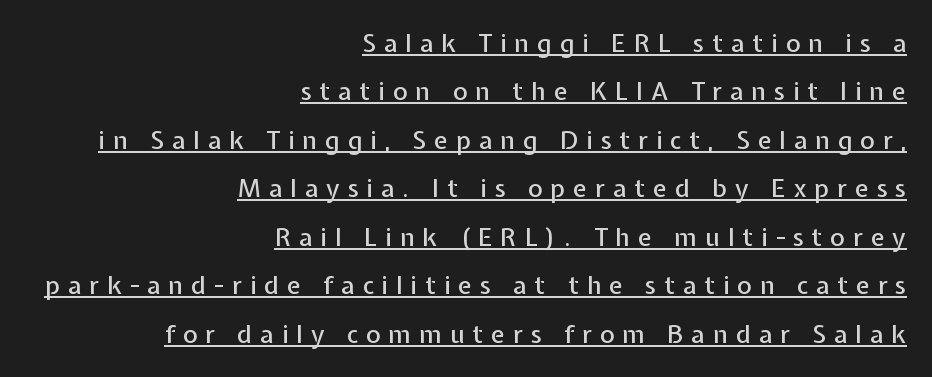
The leading is generous, giving the passage an open texture. Caption: lettering with a line underneath. In terms of letterspacing, this is a distinctly airy, spread setting. Tall strokes in this sample are plumb rather than angled. Casual observation: everything's shoved over to the right.
